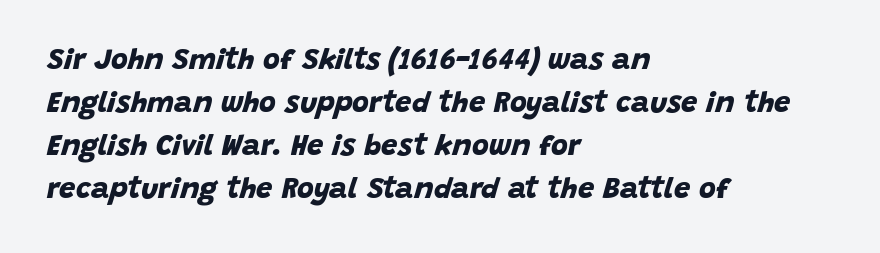
Horizontal alignment here is leftward, the default for most running prose. The glyphs are unaccompanied by any horizontal stroke below them. Honestly, the letter spacing is just normal — you wouldn't notice it. Baseline-to-baseline distance is the conventional proportion of letter height. Think of a printed novel: that variable character pitch is what you see here. A full-strength bold gives these letters their thick strokes.
